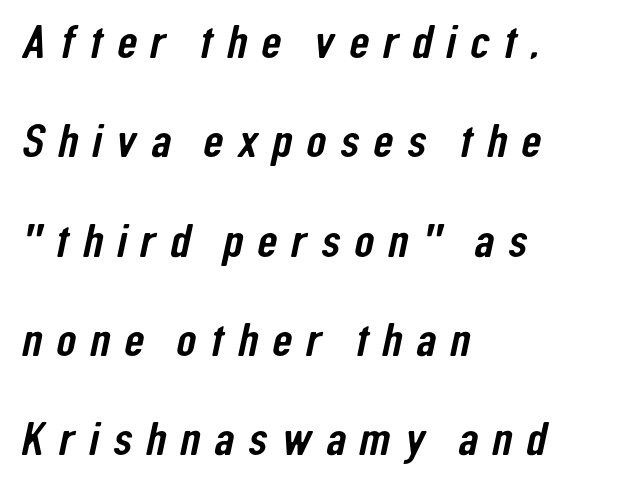
{"serif": "no", "width": "condensed", "stroke_contrast": "low", "x_height": "medium", "monospaced": "no", "underline": "no", "align": "left", "line_spacing": "loose", "line_spacing_ratio": 2.16, "letter_spacing": "wide", "letter_spacing_em": 0.3, "glyph_px": 46}
